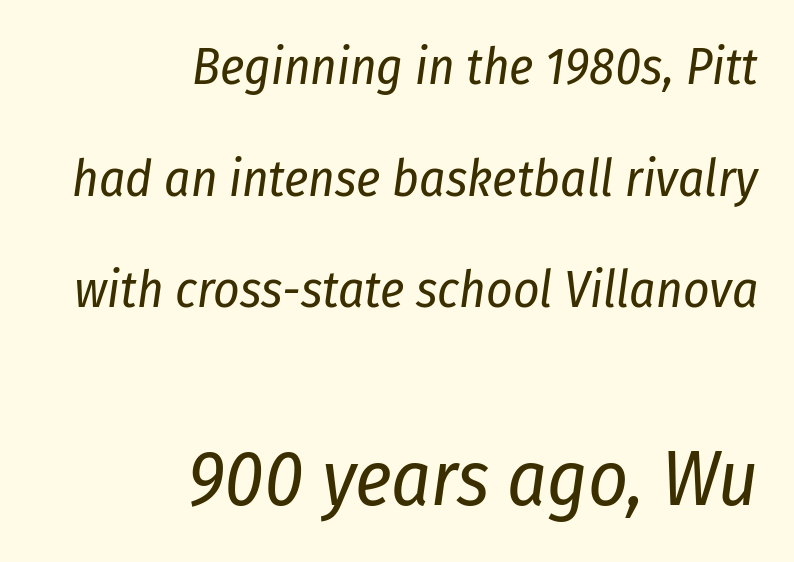
Short and long lines alike share a common ending point at right. Is this a heavy cut? Hardly; it is regular or lighter. Small over large — that's the arrangement of the two blocks here. Underline: absent. Here the designer chose a conventional face with non-uniform glyph widths.
